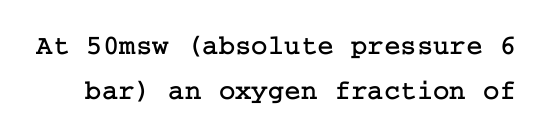
Q: Is the text italic (slanted)? A: No, it is upright.
Q: Is the typeface a serif or a sans-serif typeface? A: Serif.
Q: Is the text underlined? A: No.
Q: Is the spacing between letters normal or unusually wide? A: Normal.
Q: Is the spacing between lines tight, normal or loose? A: Normal.
Q: Width (condensed, normal, or wide)? A: Normal.
Q: Stroke contrast? A: Low.
Q: x-height? A: Medium.
